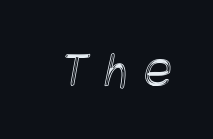
The string is rendered with underlining switched off. The tracking reads as deliberately expanded to a designer's eye.
